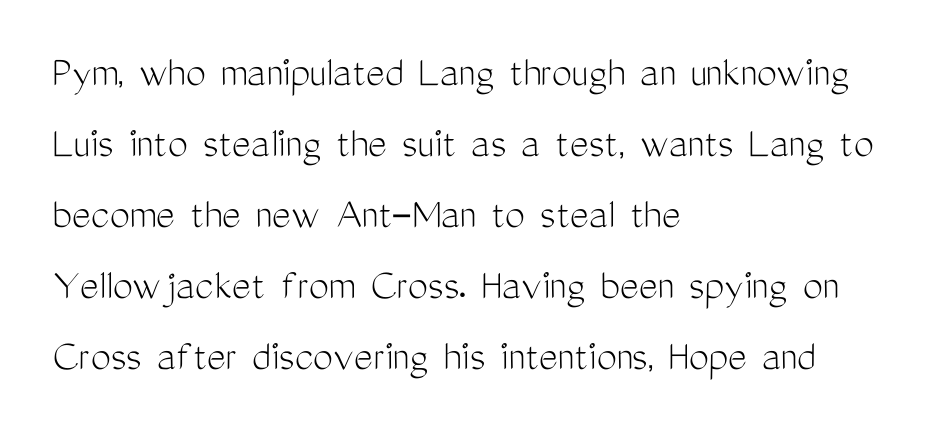
The image shows 45 px light, condensed sans-serif type, upright; set left-aligned, normal line spacing (1.58x), normal letter spacing, not underlined; medium stroke contrast and a medium x-height.
